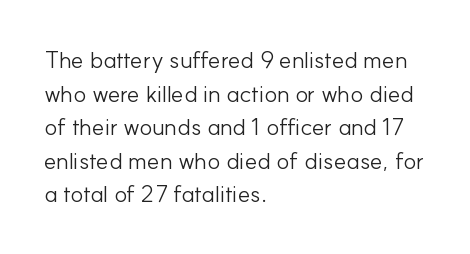
The image shows 24 px text type, upright; set left-aligned, normal line spacing (1.4x), normal letter spacing, not underlined.
